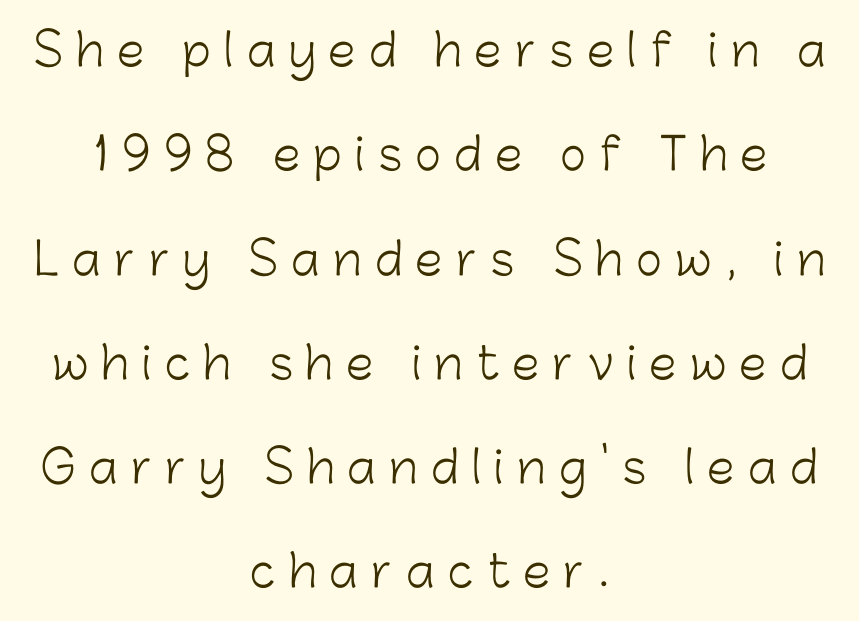
Q: Is the text bold? A: No.
Q: Is the text italic (slanted)? A: No, it is upright.
Q: Is the typeface a serif or a sans-serif typeface? A: Sans-serif.
Q: Is the text underlined? A: No.
Q: How is the paragraph aligned? A: Centered.
Q: Is the spacing between letters normal or unusually wide? A: Unusually wide.
Q: Is the spacing between lines tight, normal or loose? A: Loose.
Q: Width (condensed, normal, or wide)? A: Normal.
Q: Stroke contrast? A: Low.
Q: x-height? A: Medium.
Q: Monospaced? A: No.
